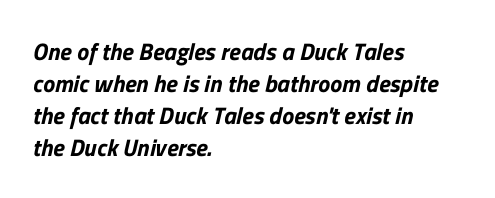
Q: Is the text underlined? A: No.
Q: How is the paragraph aligned? A: Left-aligned.
Q: Is the spacing between letters normal or unusually wide? A: Normal.
Q: Is the spacing between lines tight, normal or loose? A: Normal.
